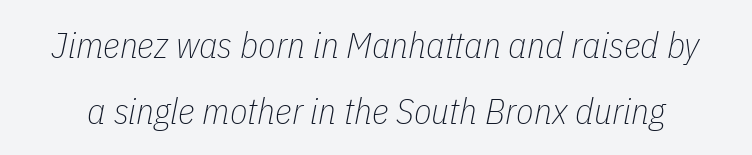
{"italic": "yes", "lean": "right", "slant_degrees": 11, "bold": "no", "weight": "thin", "width": "condensed", "stroke_contrast": "low", "x_height": "medium", "monospaced": "no", "underline": "no", "line_spacing_ratio": 1.83, "letter_spacing": "normal", "letter_spacing_em": 0.0, "glyph_px": 36}
